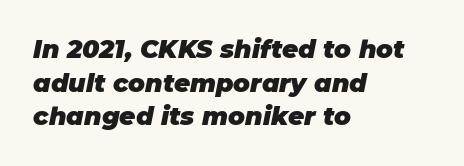
These lines were composed using italics. Evenly set lines give the paragraph a standard silhouette. The area under the type is left untouched. Standard letterfit; no display-style spreading of the glyphs. Heft: maximum for text — a bold. Horizontal alignment here is leftward, the default for most running prose.
